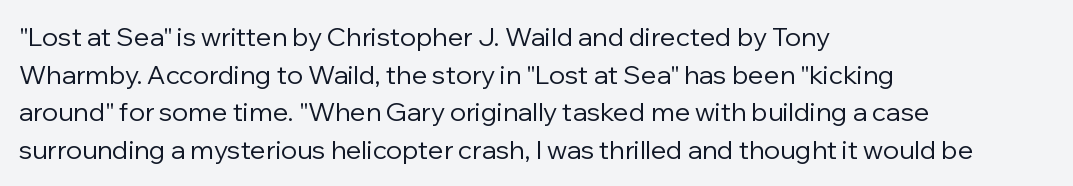
Q: Is the text bold? A: No.
Q: Is the text italic (slanted)? A: No, it is upright.
Q: Is the text underlined? A: No.
Q: How is the paragraph aligned? A: Left-aligned.
Q: Is the spacing between letters normal or unusually wide? A: Normal.
Q: Is the spacing between lines tight, normal or loose? A: Normal.
